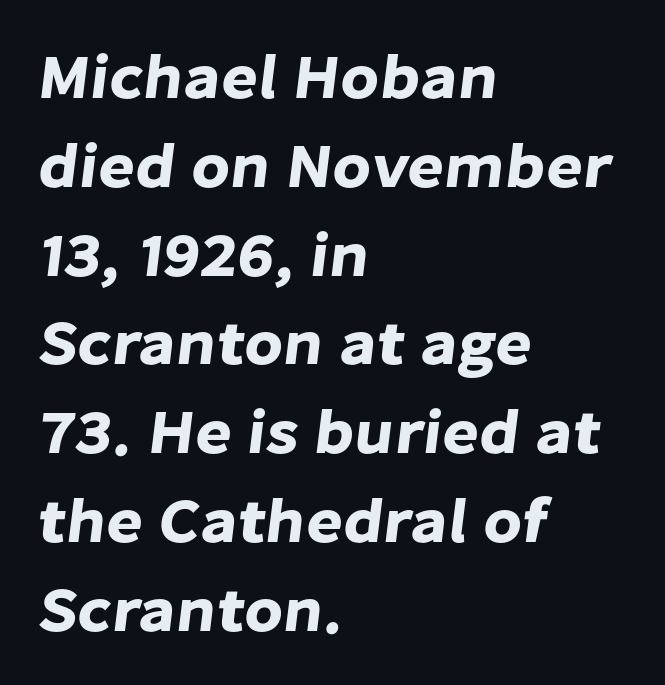
{"serif": "no", "width": "normal", "stroke_contrast": "low", "x_height": "medium", "monospaced": "no", "underline": "no", "align": "left", "line_spacing": "normal", "line_spacing_ratio": 1.41, "letter_spacing": "normal", "letter_spacing_em": 0.0, "glyph_px": 63}
